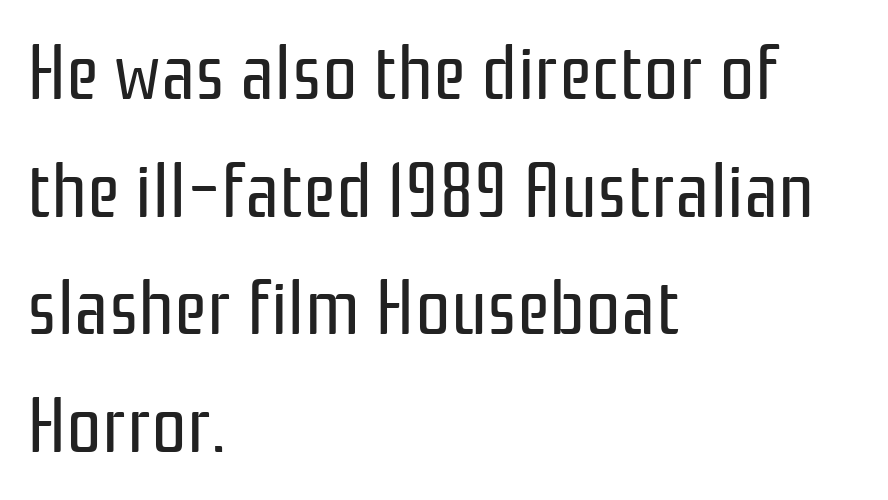
You could call the tracking neutral — neither tight nor loose. Horizontal bands of white between lines are of average thickness. If you drew a line through each stem, it would be perfectly vertical. The text was rendered using a sans face with plain stroke endings.
